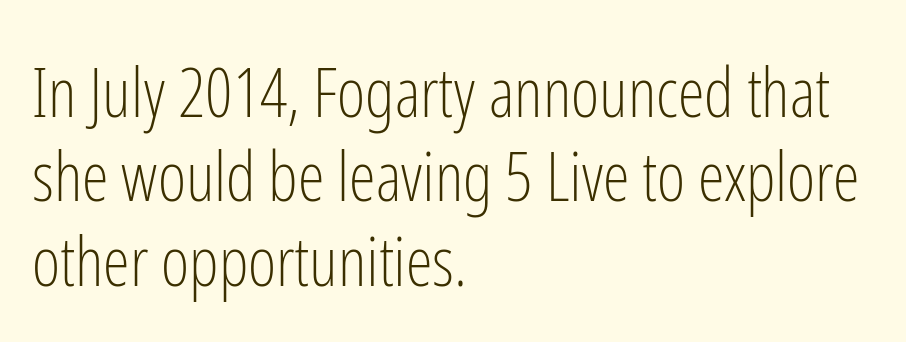
Q: Is the text bold? A: No.
Q: Is the text italic (slanted)? A: No, it is upright.
Q: Is the typeface a serif or a sans-serif typeface? A: Sans-serif.
Q: Is the text underlined? A: No.
Q: How is the paragraph aligned? A: Left-aligned.
Q: Is the spacing between letters normal or unusually wide? A: Normal.
Q: Width (condensed, normal, or wide)? A: Condensed.
Q: Stroke contrast? A: Low.
Q: x-height? A: Medium.
Q: Monospaced? A: No.
